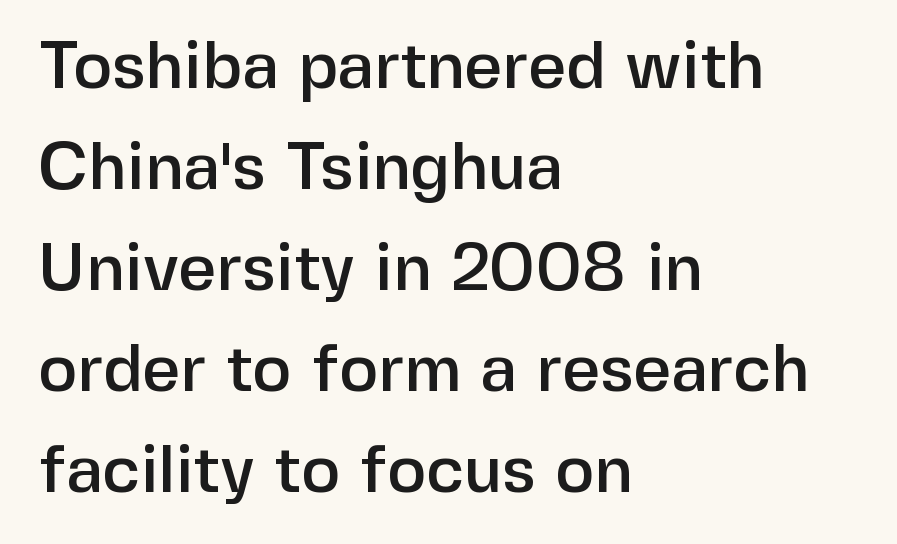
Note the varied advance widths — an 'i' is clearly narrower than an 'm'. Rows of type keep a routine distance in the vertical direction. The paragraph shown leans on its left margin. Beneath every word, the page is bare. Designer's note — italics off, roman on.
